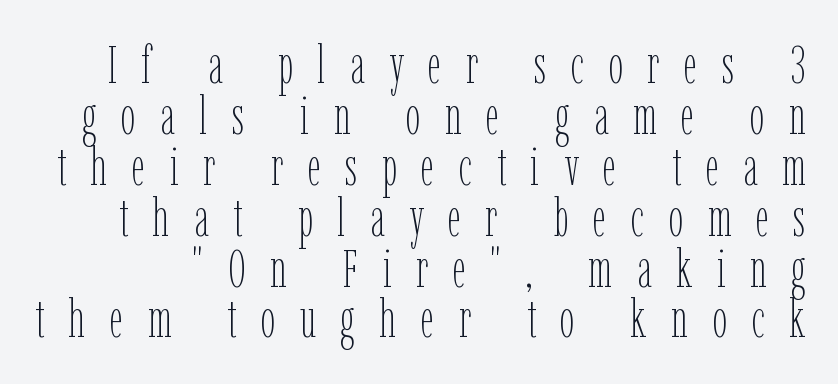
Q: Is the text bold? A: No.
Q: Is the text italic (slanted)? A: No, it is upright.
Q: Is the text underlined? A: No.
Q: Is the spacing between letters normal or unusually wide? A: Unusually wide.
Q: Is the spacing between lines tight, normal or loose? A: Tight.
Q: Width (condensed, normal, or wide)? A: Condensed.
Q: Stroke contrast? A: Low.
Q: x-height? A: Medium.
Q: Monospaced? A: No.
